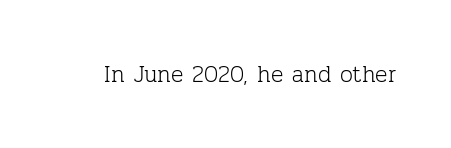
The image shows 23 px text type, upright; set normal letter spacing, not underlined.
